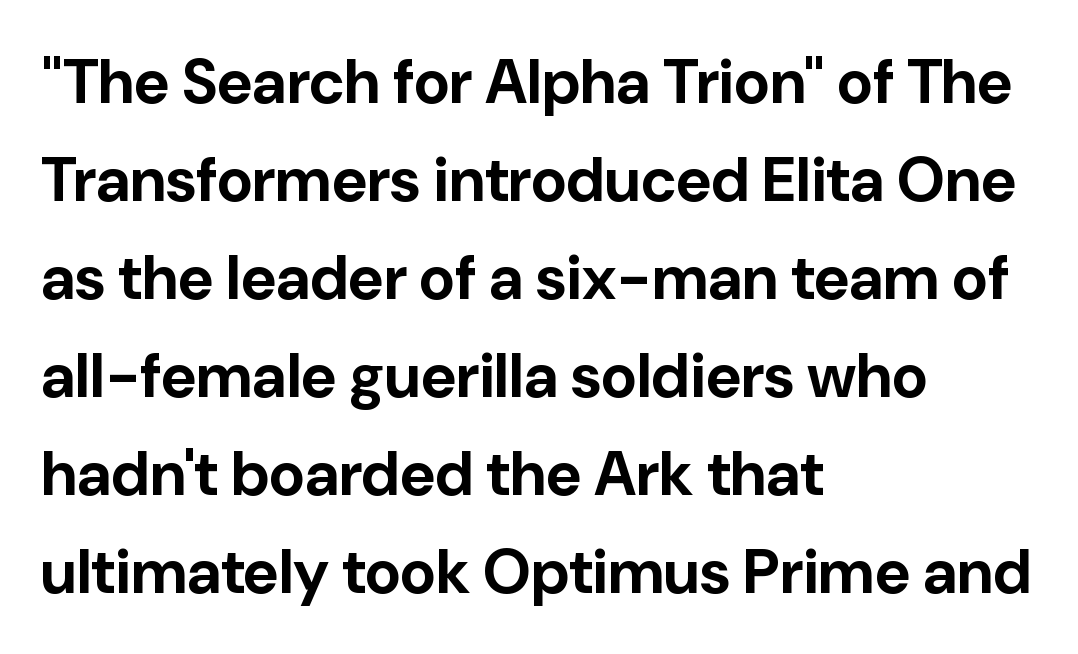
{"serif": "no", "italic": "no", "bold": "yes", "weight": "bold", "width": "normal", "stroke_contrast": "low", "x_height": "medium", "monospaced": "no", "underline": "no", "align": "left", "line_spacing": "normal", "line_spacing_ratio": 1.58, "letter_spacing": "normal", "letter_spacing_em": 0.0, "glyph_px": 62}
